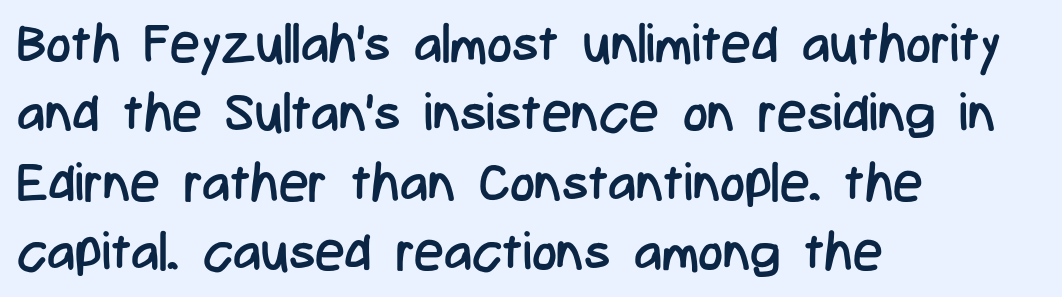
The image shows 53 px regular-weight, condensed sans-serif type, upright; set left-aligned, normal line spacing (1.31x), normal letter spacing, not underlined; low stroke contrast and a medium x-height.
